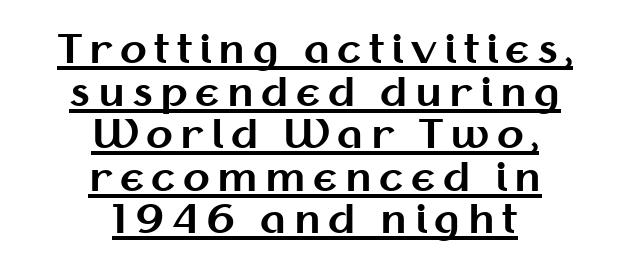
Q: Is the text bold? A: Yes.
Q: Is the text italic (slanted)? A: No, it is upright.
Q: Is the typeface a serif or a sans-serif typeface? A: Sans-serif.
Q: Is the text underlined? A: Yes.
Q: How is the paragraph aligned? A: Centered.
Q: Is the spacing between lines tight, normal or loose? A: Tight.
Q: Width (condensed, normal, or wide)? A: Normal.
Q: Stroke contrast? A: Medium.
Q: x-height? A: Medium.
Q: Monospaced? A: No.
